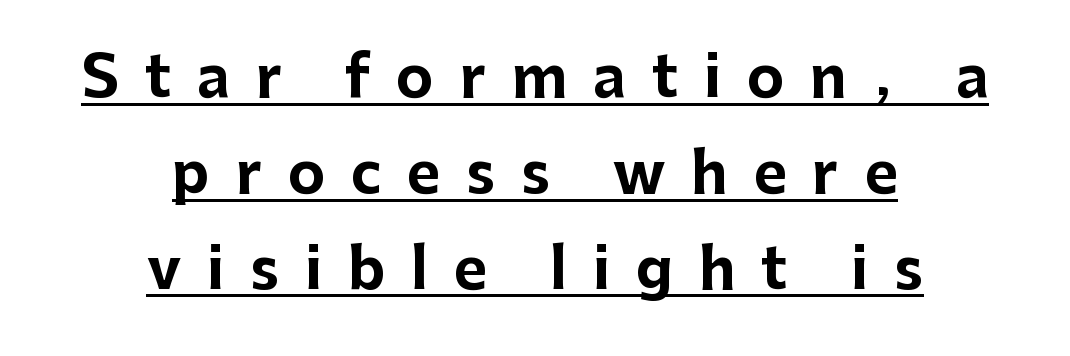
{"serif": "no", "italic": "no", "bold": "yes", "weight": "bold", "width": "normal", "stroke_contrast": "low", "x_height": "medium", "monospaced": "no", "underline": "yes", "align": "center", "line_spacing": "normal", "line_spacing_ratio": 1.68, "letter_spacing": "wide", "letter_spacing_em": 0.45, "glyph_px": 57}
